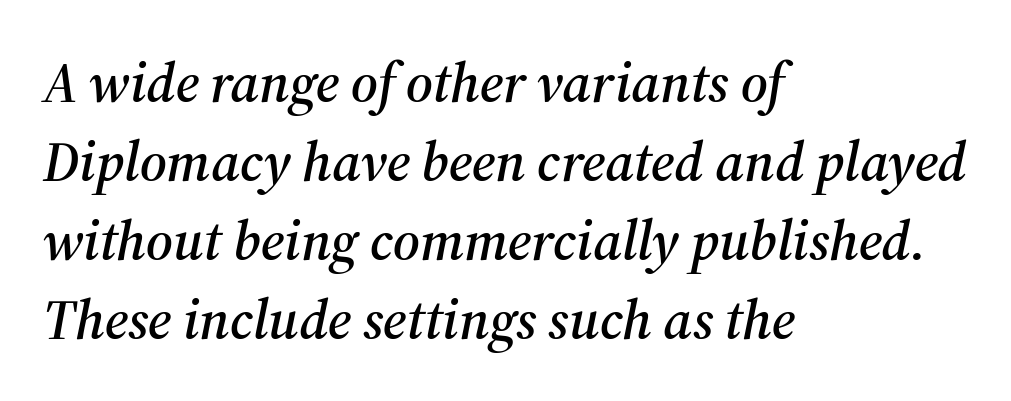
The image shows 56 px serif type, italic (leaning right); set left-aligned, normal line spacing (1.41x), normal letter spacing, not underlined; medium stroke contrast and a medium x-height.
